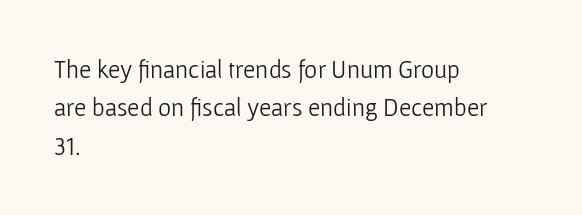
This sample uses an upright cut, with every glyph sitting square on the baseline. The string is rendered with underlining switched off. Tracking value appears to be zero — textbook default spacing. The lines in this sample share a left origin and differ only in where they stop. Vertical spacing — default.
